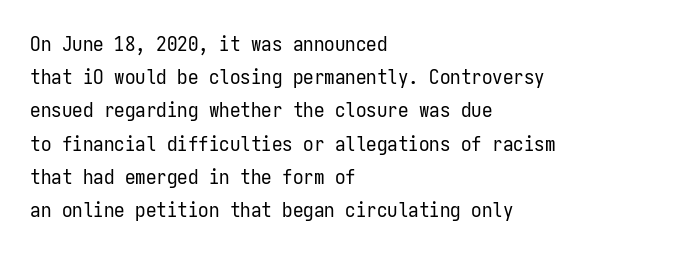
The face looks like a standard text weight, possibly lighter. Short and long lines alike share a common starting point at left. Vertically, the passage feels balanced, rows spaced as you'd expect. A bare baseline throughout the passage. Here the glyphs are tracked normally, forming tight word shapes.
